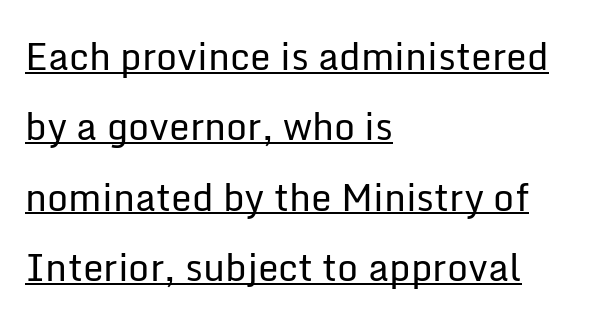
{"serif": "no", "italic": "no", "bold": "no", "weight": "regular", "width": "normal", "stroke_contrast": "low", "x_height": "medium", "monospaced": "no", "underline": "yes", "align": "left", "line_spacing": "loose", "line_spacing_ratio": 1.9, "letter_spacing": "normal", "letter_spacing_em": 0.0, "glyph_px": 37}
